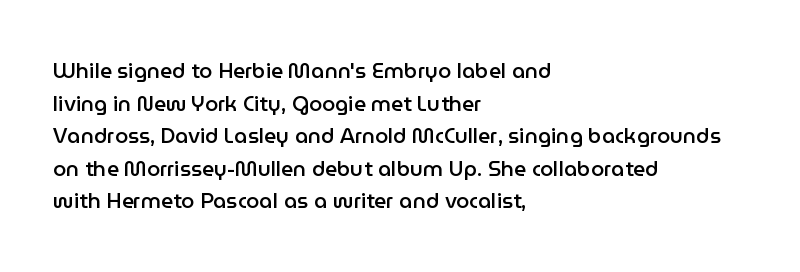
The image shows 21 px text type, upright; set left-aligned, normal line spacing (1.55x), normal letter spacing, not underlined.
